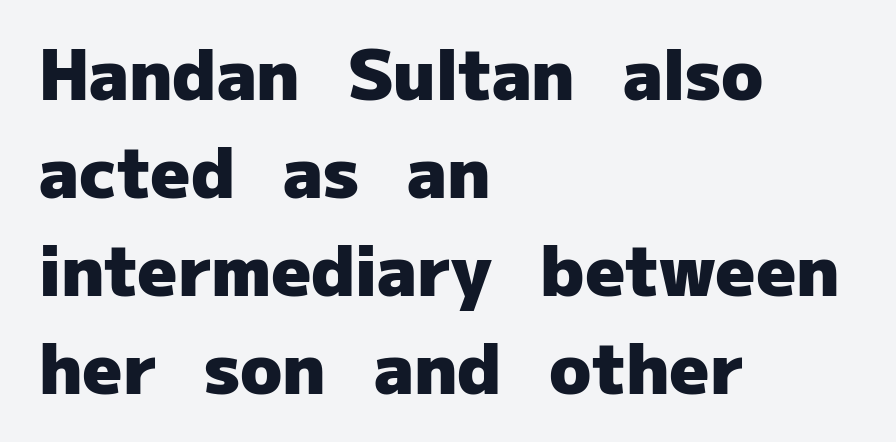
{"serif": "no", "italic": "no", "bold": "yes", "weight": "heavy", "width": "normal", "stroke_contrast": "low", "x_height": "medium", "monospaced": "no", "underline": "no", "align": "left", "line_spacing": "normal", "line_spacing_ratio": 1.42, "letter_spacing": "normal", "letter_spacing_em": 0.0, "glyph_px": 69}
